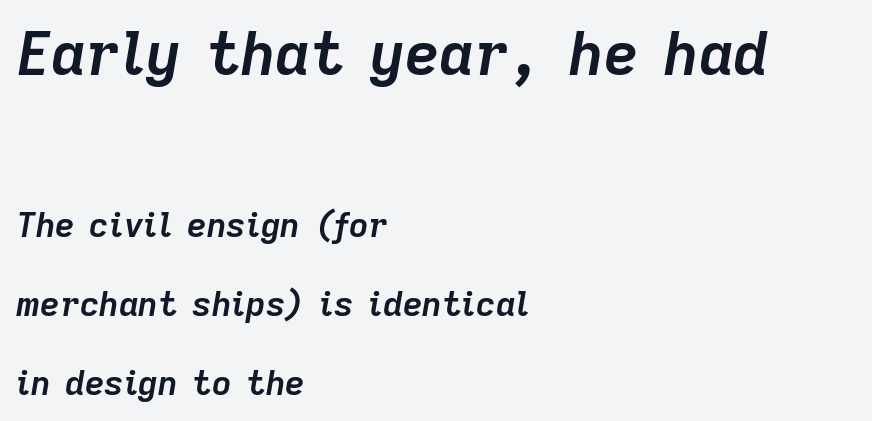
Q: Is the text bold? A: Yes.
Q: Is the text italic (slanted)? A: Yes, it leans right by about 9 degrees.
Q: Is the text underlined? A: No.
Q: How is the paragraph aligned? A: Left-aligned.
Q: Is the spacing between letters normal or unusually wide? A: Normal.
Q: Is the spacing between lines tight, normal or loose? A: Loose.
Q: Which block of text is set in a larger size, the first (top) or the second (bottom)? A: The first (top) one.
Q: Width (condensed, normal, or wide)? A: Normal.
Q: Stroke contrast? A: Low.
Q: x-height? A: Medium.
Q: Monospaced? A: No.
